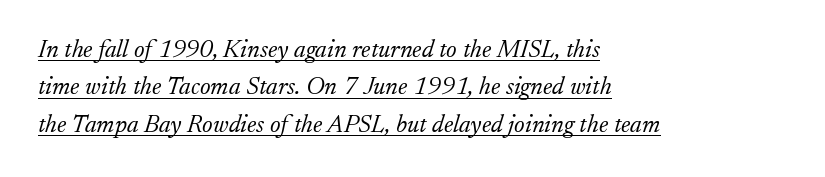
{"italic": "yes", "lean": "right", "slant_degrees": 17, "bold": "no", "underline": "yes", "align": "left", "line_spacing": "normal", "line_spacing_ratio": 1.5, "letter_spacing": "normal", "letter_spacing_em": 0.0, "glyph_px": 25}
